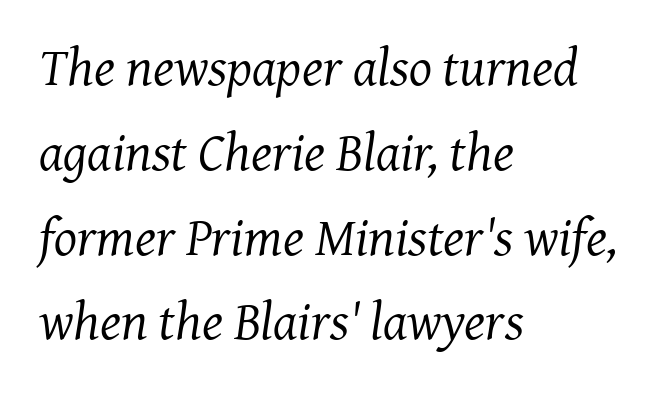
The image shows 54 px regular-weight serif type, italic (leaning right); set left-aligned, normal line spacing (1.57x), normal letter spacing, not underlined; medium stroke contrast and a medium x-height.
